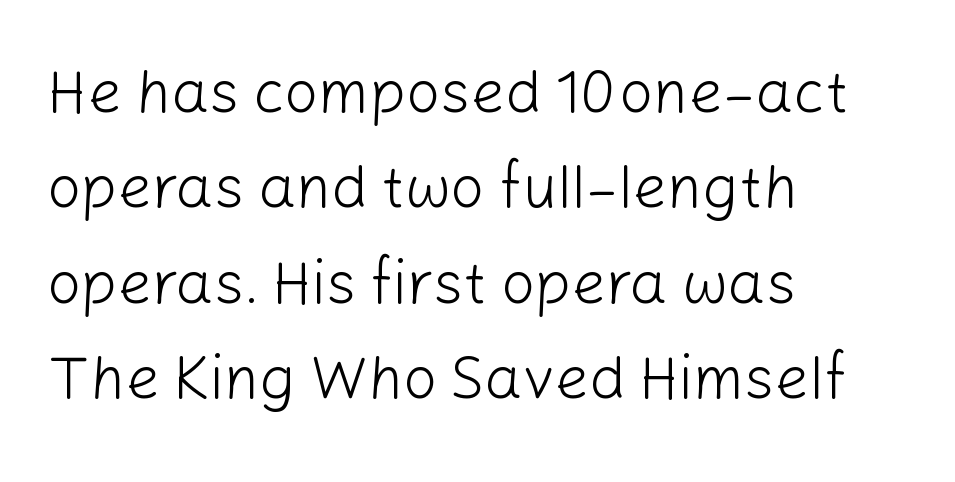
The image shows 60 px light sans-serif type, upright; set left-aligned, normal line spacing (1.59x), normal letter spacing, not underlined; low stroke contrast and a medium x-height.
